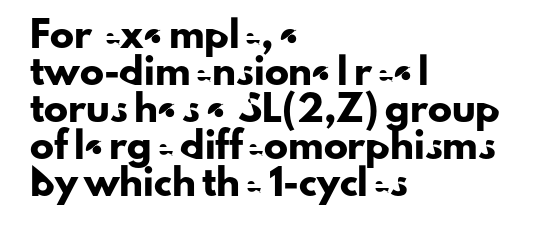
Q: Is the text italic (slanted)? A: No, it is upright.
Q: Is the text underlined? A: No.
Q: How is the paragraph aligned? A: Left-aligned.
Q: Is the spacing between letters normal or unusually wide? A: Normal.
Q: Is the spacing between lines tight, normal or loose? A: Normal.
